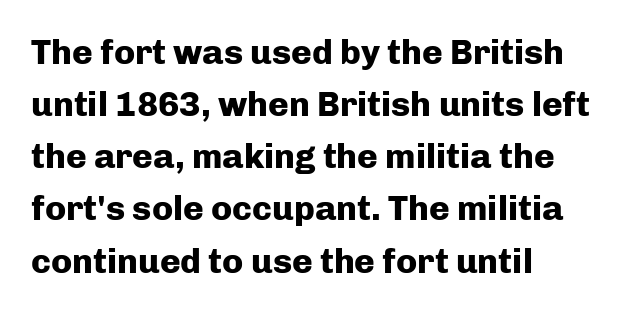
The image shows 35 px heavy sans-serif type, upright; set left-aligned, normal line spacing (1.49x), normal letter spacing, not underlined; low stroke contrast and a medium x-height.
